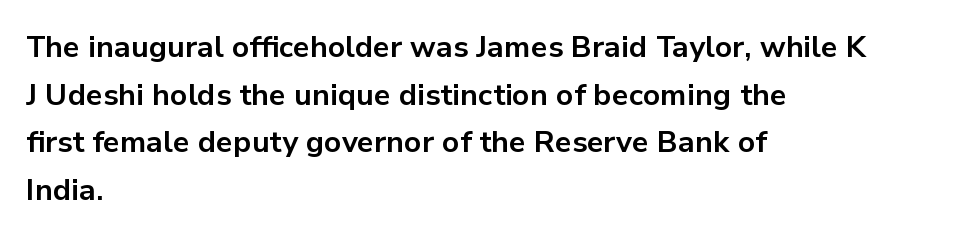
The image shows 30 px bold sans-serif type, upright; set left-aligned, normal line spacing (1.59x), normal letter spacing, not underlined; low stroke contrast and a medium x-height.
